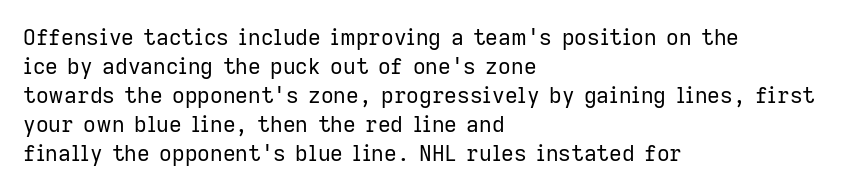
Tall strokes in this sample are plumb rather than angled. The passage shown has conventional tracking throughout. Every row of glyphs begins at an identical x-position on the left. A normal amount of white space separates one row of letters from the next. Type without underlining.
